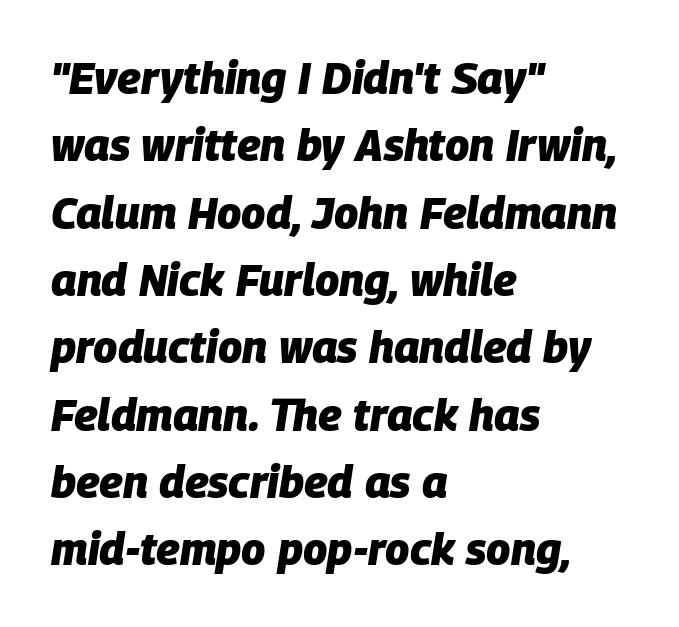
The vertical gap from one line to the next is medium. Is the block centered? No — it sits flush against the left margin. Proportional: the letters do not fall into vertical columns. The gaps between neighbouring characters are ordinary and unremarkable. Emphasis-style slanted type is in use.
